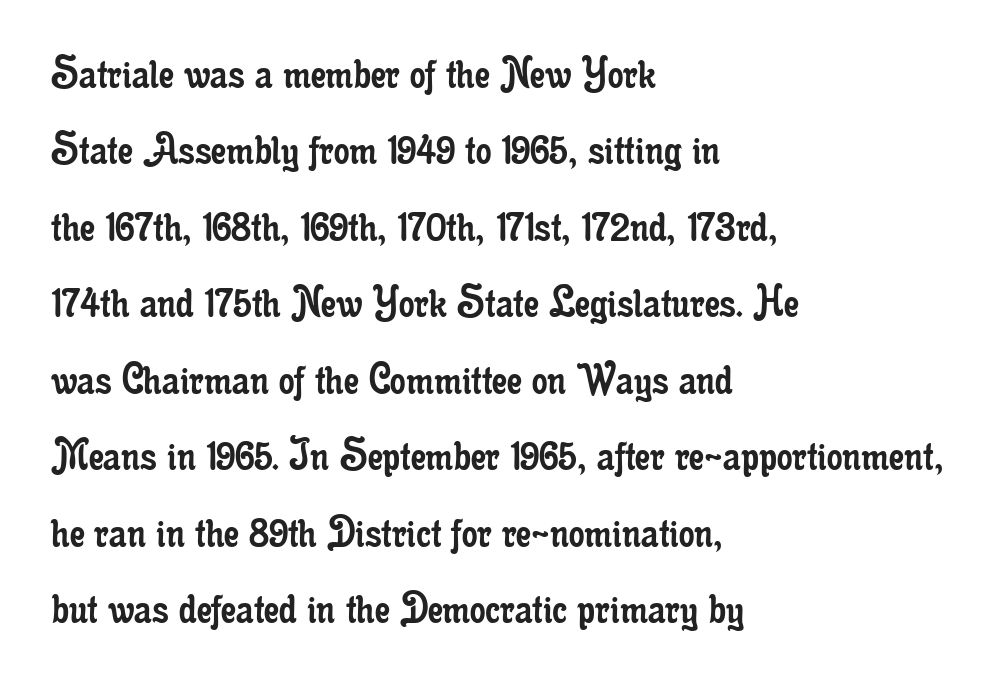
{"serif": "yes", "italic": "no", "bold": "no", "weight": "regular", "width": "condensed", "stroke_contrast": "low", "x_height": "small", "monospaced": "no", "underline": "no", "align": "left", "line_spacing": "normal", "line_spacing_ratio": 1.56, "letter_spacing": "normal", "letter_spacing_em": 0.0, "glyph_px": 49}
